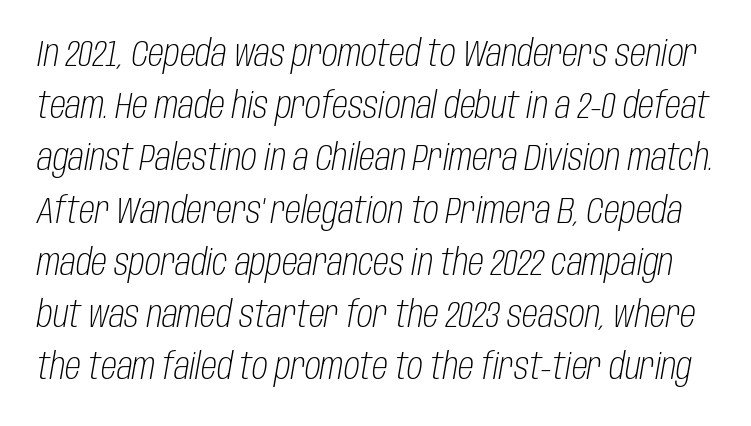
The whole block is typeset with a tilt. The tracking reads as untouched default to a designer's eye. Character widths vary here, with narrow letters taking less room than wide ones. Type without underlining.
